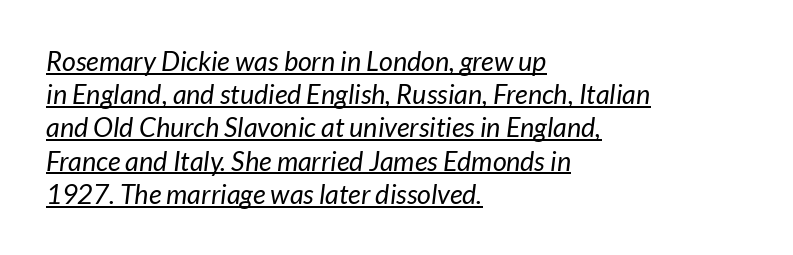
{"bold": "no", "underline": "yes", "align": "left", "line_spacing_ratio": 1.23, "letter_spacing": "normal", "letter_spacing_em": 0.0, "glyph_px": 27}
